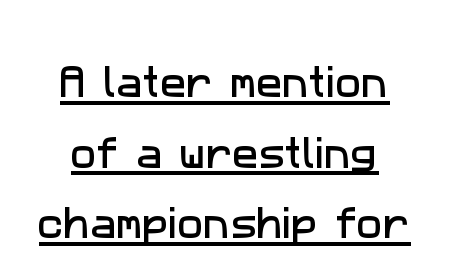
Q: Is the typeface a serif or a sans-serif typeface? A: Sans-serif.
Q: Is the text underlined? A: Yes.
Q: Is the spacing between letters normal or unusually wide? A: Normal.
Q: Is the spacing between lines tight, normal or loose? A: Loose.
Q: Width (condensed, normal, or wide)? A: Normal.
Q: Stroke contrast? A: Low.
Q: x-height? A: Medium.
Q: Monospaced? A: No.
